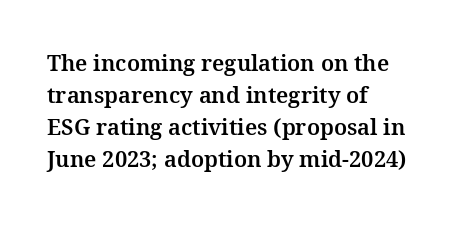
{"italic": "no", "underline": "no", "align": "left", "line_spacing": "normal", "line_spacing_ratio": 1.46, "letter_spacing": "normal", "letter_spacing_em": 0.0, "glyph_px": 22}
